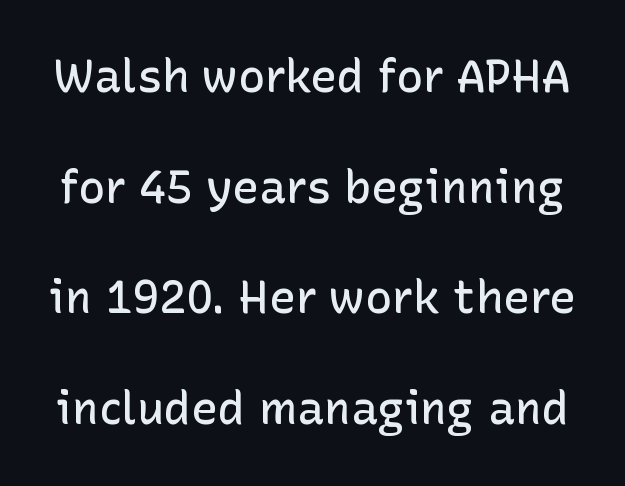
{"serif": "no", "italic": "no", "bold": "semi", "weight": "semibold", "width": "normal", "stroke_contrast": "low", "x_height": "medium", "monospaced": "no", "underline": "no", "line_spacing": "loose", "line_spacing_ratio": 2.46, "letter_spacing": "normal", "letter_spacing_em": 0.0, "glyph_px": 45}
